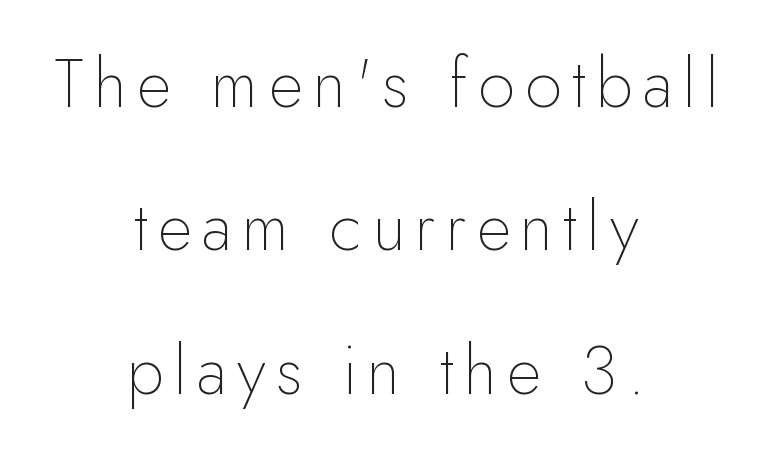
Q: Is the text bold? A: No.
Q: Is the text italic (slanted)? A: No, it is upright.
Q: Is the typeface a serif or a sans-serif typeface? A: Sans-serif.
Q: Is the text underlined? A: No.
Q: How is the paragraph aligned? A: Centered.
Q: Is the spacing between lines tight, normal or loose? A: Loose.
Q: Width (condensed, normal, or wide)? A: Normal.
Q: Stroke contrast? A: Low.
Q: x-height? A: Small.
Q: Monospaced? A: No.
